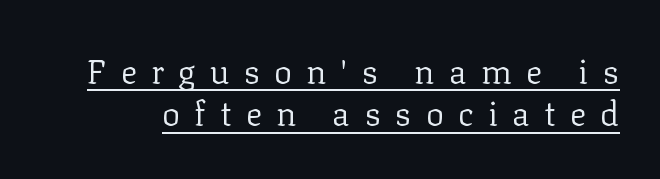
The letters stand upright; this is a roman face. The rendering shows small feet on the letterforms — a serif design. The typesetting does not lean heavy: it is not bold. Tracking value appears strongly positive — letters spread wide. The letters advance in unequal steps, a hallmark of proportional type.
